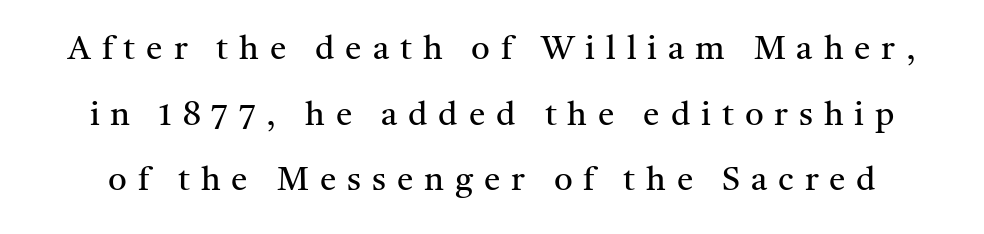
The image shows 33 px regular-weight serif type, upright; set loose line spacing (1.99x), unusually wide letter spacing (+0.33 em), not underlined; medium stroke contrast and a medium x-height.
